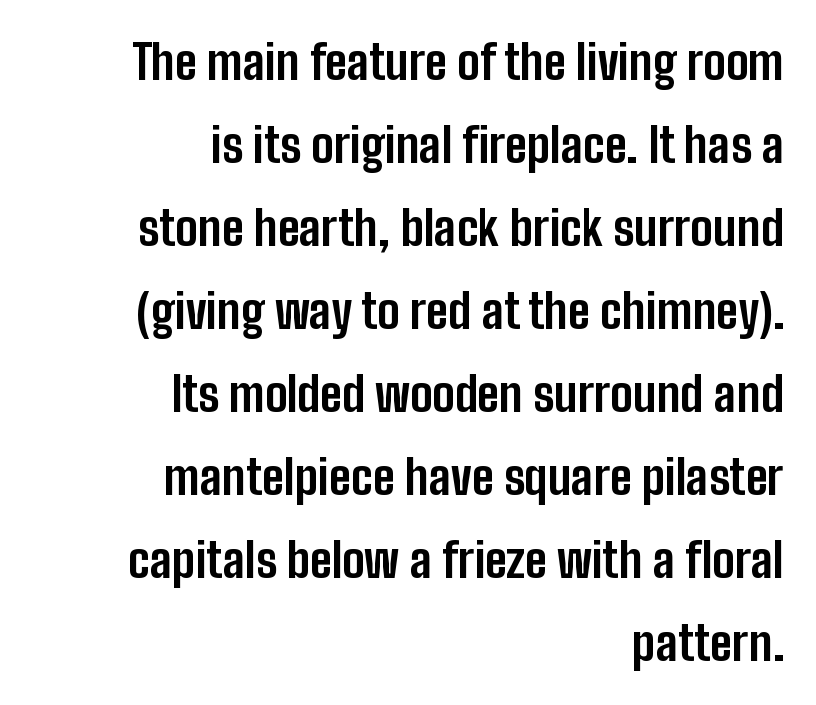
The lettering stays uniformly vertical, giving the passage a roman look. Varying glyph widths throughout — classic text-font behaviour. Leftover space on each line is placed entirely before the opening word. The line texture is even and compact thanks to regular tracking.
